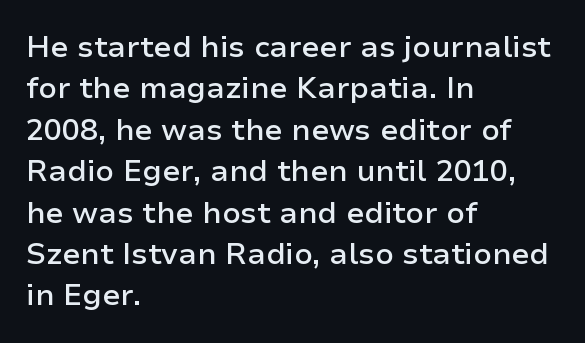
The image shows 30 px semibold sans-serif type, upright; set left-aligned, normal line spacing (1.38x), normal letter spacing, not underlined; low stroke contrast and a medium x-height.
